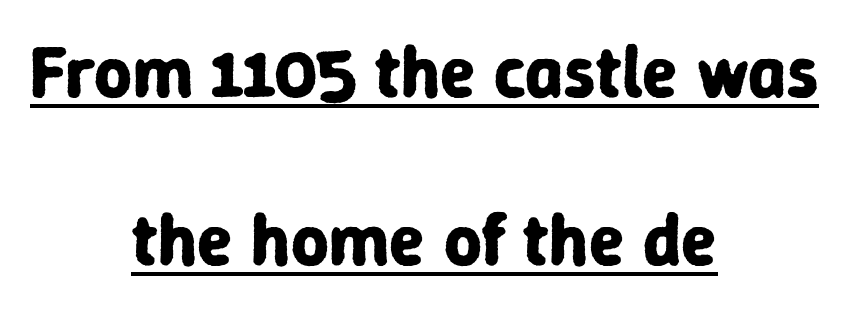
Q: Is the text bold? A: Yes.
Q: Is the text italic (slanted)? A: No, it is upright.
Q: Is the typeface a serif or a sans-serif typeface? A: Sans-serif.
Q: Is the text underlined? A: Yes.
Q: How is the paragraph aligned? A: Centered.
Q: Is the spacing between letters normal or unusually wide? A: Normal.
Q: Is the spacing between lines tight, normal or loose? A: Loose.
Q: Width (condensed, normal, or wide)? A: Normal.
Q: Stroke contrast? A: Low.
Q: x-height? A: Medium.
Q: Monospaced? A: No.
